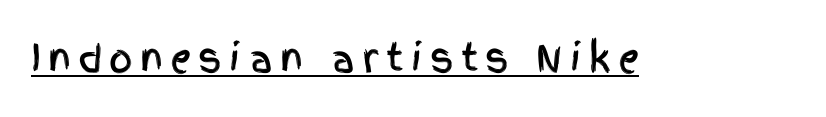
Q: Is the text italic (slanted)? A: No, it is upright.
Q: Is the typeface a serif or a sans-serif typeface? A: Sans-serif.
Q: Is the text underlined? A: Yes.
Q: Width (condensed, normal, or wide)? A: Condensed.
Q: x-height? A: Large.
Q: Monospaced? A: No.
